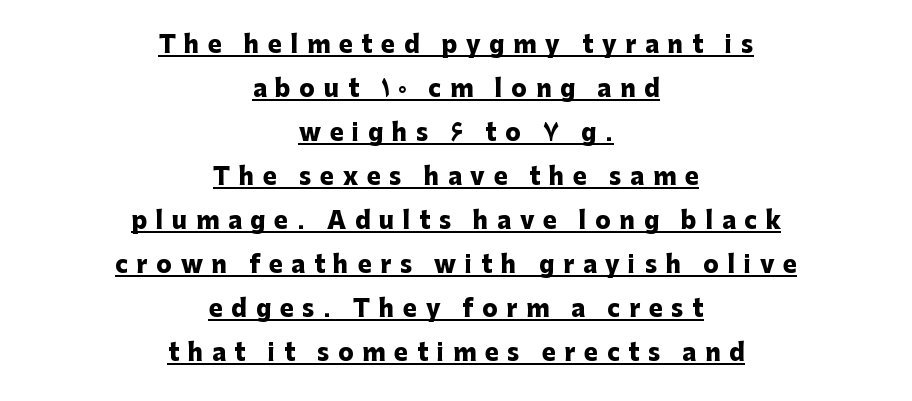
{"italic": "no", "bold": "yes", "underline": "yes", "align": "center", "line_spacing": "loose", "line_spacing_ratio": 1.91, "letter_spacing": "wide", "letter_spacing_em": 0.38, "glyph_px": 23}
